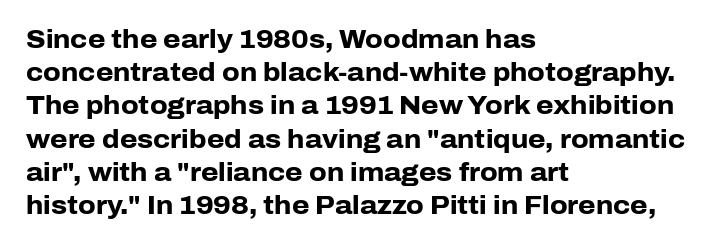
One-word summary of the alignment: left. Compared with an ordinary text face, these strokes are far heavier — a full bold. Interline gaps are of average width in this sample. Letter spacing: default. The baseline area is clear. The letters stand upright; this is a roman face.
